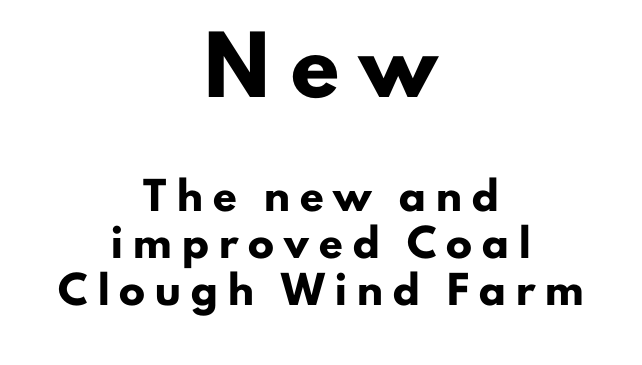
Q: Is the text bold? A: Yes.
Q: Is the text italic (slanted)? A: No, it is upright.
Q: Is the typeface a serif or a sans-serif typeface? A: Sans-serif.
Q: Is the text underlined? A: No.
Q: How is the paragraph aligned? A: Centered.
Q: Is the spacing between letters normal or unusually wide? A: Unusually wide.
Q: Which block of text is set in a larger size, the first (top) or the second (bottom)? A: The first (top) one.
Q: Width (condensed, normal, or wide)? A: Normal.
Q: Stroke contrast? A: Low.
Q: x-height? A: Small.
Q: Monospaced? A: No.
